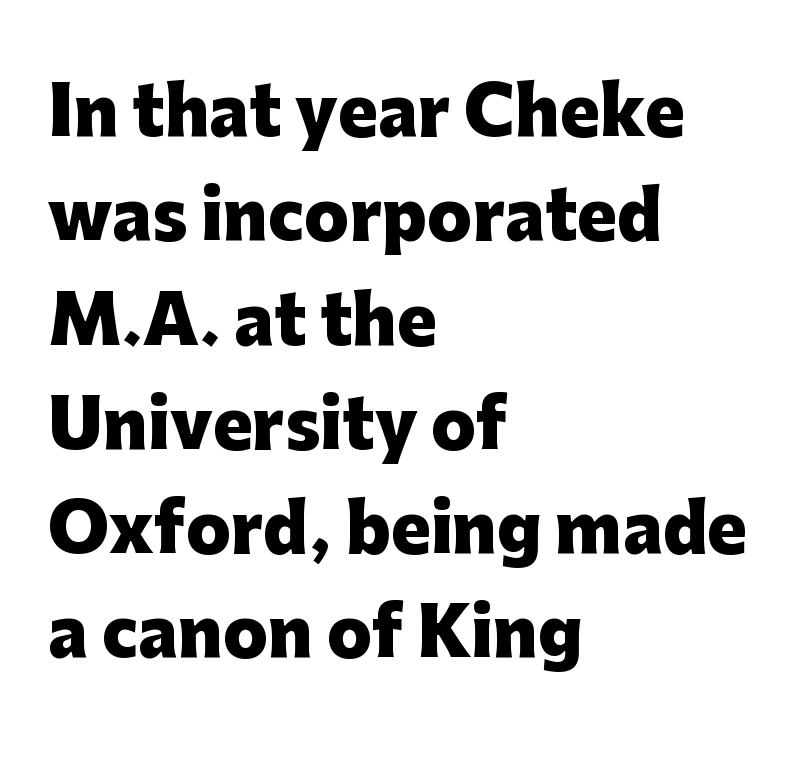
Tall strokes in this sample are plumb rather than angled. These lines keep a tight, regular rhythm from letter to letter. The baseline area is clear. Font category for this specimen: sans-serif.
